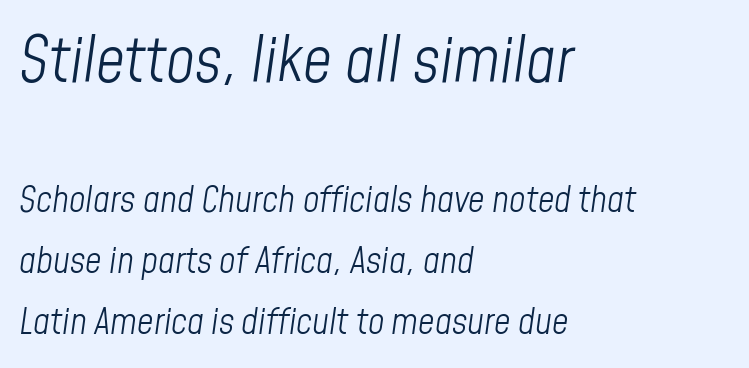
{"italic": "yes", "lean": "right", "slant_degrees": 8, "bold": "no", "weight": "light", "width": "condensed", "stroke_contrast": "low", "x_height": "medium", "monospaced": "no", "underline": "no", "align": "left", "line_spacing": "normal", "line_spacing_ratio": 1.69, "letter_spacing": "normal", "letter_spacing_em": 0.0, "larger_block": "first", "size_ratio": 1.75, "glyph_px": 63}
